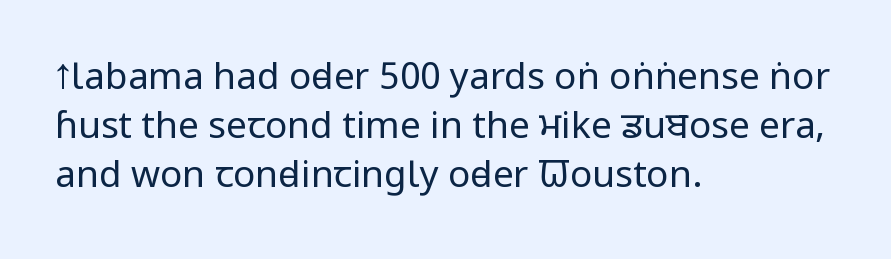
Proportional: the letters do not fall into vertical columns. The glyphs are unaccompanied by any horizontal stroke below them. The typography opts for an upright posture over an oblique one. Nothing heavy about these letters — not bold at all. The characters display no serif detailing; their extremities are plain. How would I describe the line gaps? Plain and ordinary.
